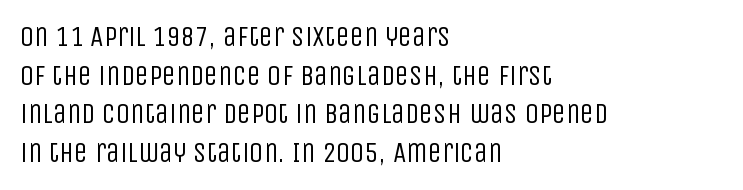
Q: Is the text bold? A: No.
Q: Is the text italic (slanted)? A: No, it is upright.
Q: Is the typeface a serif or a sans-serif typeface? A: Sans-serif.
Q: Is the text underlined? A: No.
Q: How is the paragraph aligned? A: Left-aligned.
Q: Is the spacing between letters normal or unusually wide? A: Normal.
Q: Is the spacing between lines tight, normal or loose? A: Normal.
Q: Width (condensed, normal, or wide)? A: Condensed.
Q: Stroke contrast? A: Low.
Q: x-height? A: Large.
Q: Monospaced? A: No.
